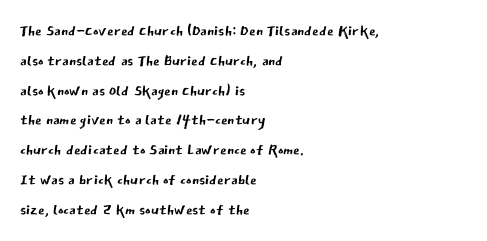
Q: Is the text bold? A: No.
Q: Is the text italic (slanted)? A: No, it is upright.
Q: Is the text underlined? A: No.
Q: How is the paragraph aligned? A: Left-aligned.
Q: Is the spacing between letters normal or unusually wide? A: Normal.
Q: Is the spacing between lines tight, normal or loose? A: Normal.
